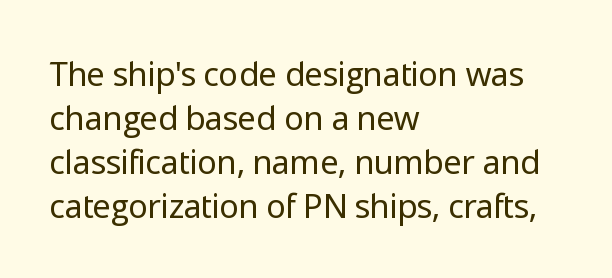
Q: Is the text bold? A: No.
Q: Is the text italic (slanted)? A: No, it is upright.
Q: Is the typeface a serif or a sans-serif typeface? A: Sans-serif.
Q: Is the text underlined? A: No.
Q: How is the paragraph aligned? A: Left-aligned.
Q: Is the spacing between letters normal or unusually wide? A: Normal.
Q: Is the spacing between lines tight, normal or loose? A: Normal.
Q: Width (condensed, normal, or wide)? A: Normal.
Q: Stroke contrast? A: Low.
Q: x-height? A: Medium.
Q: Monospaced? A: No.
